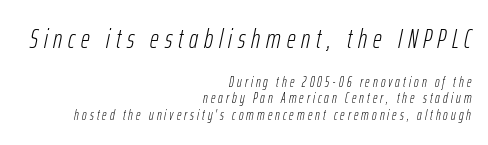
Q: Is the text bold? A: No.
Q: Is the text italic (slanted)? A: Yes, it leans right by about 12 degrees.
Q: Is the text underlined? A: No.
Q: How is the paragraph aligned? A: Right-aligned.
Q: Is the spacing between letters normal or unusually wide? A: Unusually wide.
Q: Which block of text is set in a larger size, the first (top) or the second (bottom)? A: The first (top) one.
